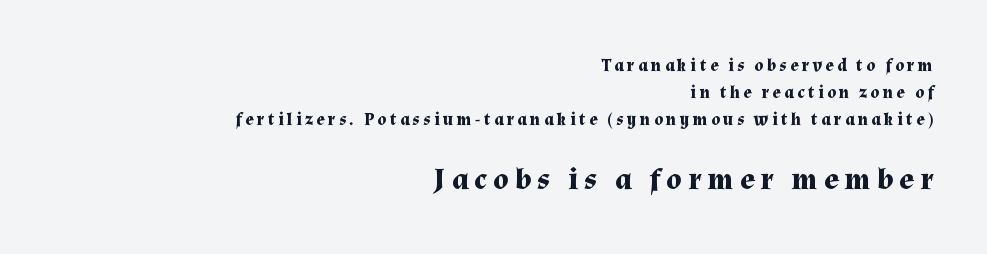
Q: Is the text bold? A: Yes.
Q: Is the text italic (slanted)? A: No, it is upright.
Q: Is the typeface a serif or a sans-serif typeface? A: Serif.
Q: Is the text underlined? A: No.
Q: How is the paragraph aligned? A: Right-aligned.
Q: Is the spacing between letters normal or unusually wide? A: Unusually wide.
Q: Is the spacing between lines tight, normal or loose? A: Normal.
Q: Which block of text is set in a larger size, the first (top) or the second (bottom)? A: The second (bottom) one.
Q: Width (condensed, normal, or wide)? A: Normal.
Q: Stroke contrast? A: Medium.
Q: x-height? A: Medium.
Q: Monospaced? A: No.
